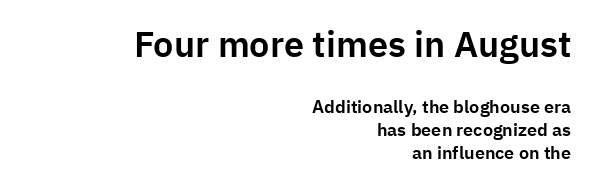
The image shows 36 px sans-serif type, upright; set right-aligned, normal line spacing (1.28x), normal letter spacing, not underlined; the first (top) block is 2.0x larger; low stroke contrast and a medium x-height.
